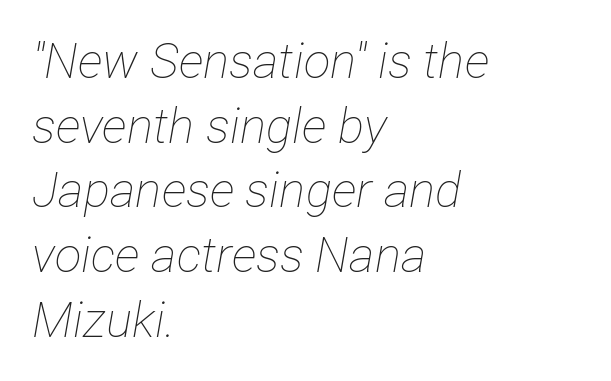
The image shows 49 px thin, condensed type, italic (leaning right); set left-aligned, normal line spacing (1.32x), normal letter spacing, not underlined; low stroke contrast and a medium x-height.
